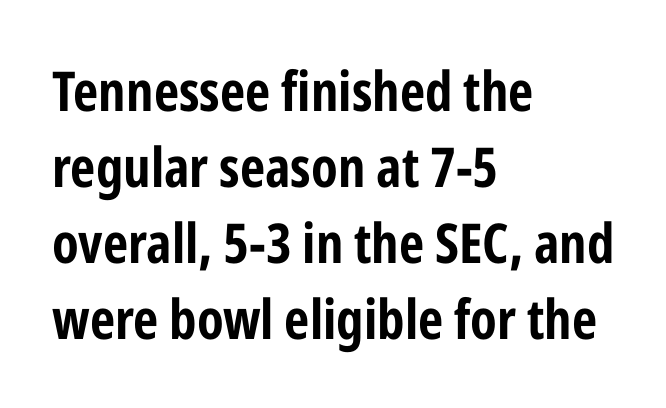
{"serif": "no", "italic": "no", "bold": "yes", "weight": "bold", "width": "condensed", "stroke_contrast": "low", "x_height": "medium", "monospaced": "no", "underline": "no", "align": "left", "line_spacing": "normal", "line_spacing_ratio": 1.38, "letter_spacing": "normal", "letter_spacing_em": 0.0, "glyph_px": 55}
